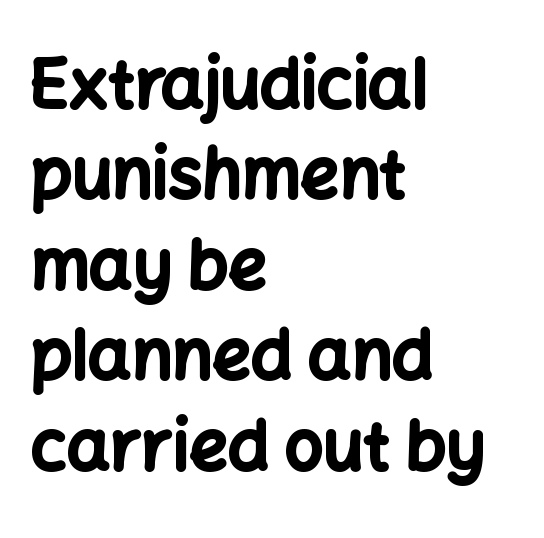
The image shows 68 px bold sans-serif type, upright; set left-aligned, normal line spacing (1.33x), normal letter spacing, not underlined; low stroke contrast and a medium x-height.
